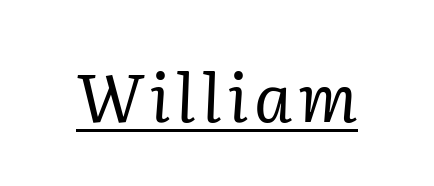
Q: Is the text bold? A: No.
Q: Is the text italic (slanted)? A: Yes, it leans right by about 2 degrees.
Q: Is the typeface a serif or a sans-serif typeface? A: Serif.
Q: Is the text underlined? A: Yes.
Q: Width (condensed, normal, or wide)? A: Normal.
Q: Stroke contrast? A: Low.
Q: x-height? A: Medium.
Q: Monospaced? A: No.
